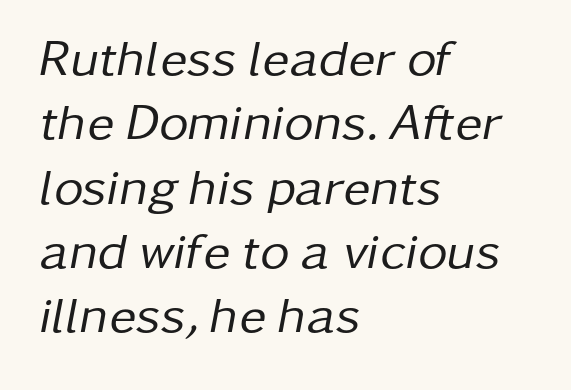
{"italic": "yes", "lean": "right", "slant_degrees": 11, "bold": "no", "weight": "regular", "width": "normal", "stroke_contrast": "low", "x_height": "medium", "monospaced": "no", "underline": "no", "align": "left", "line_spacing": "normal", "line_spacing_ratio": 1.26, "letter_spacing": "normal", "letter_spacing_em": 0.0, "glyph_px": 51}
